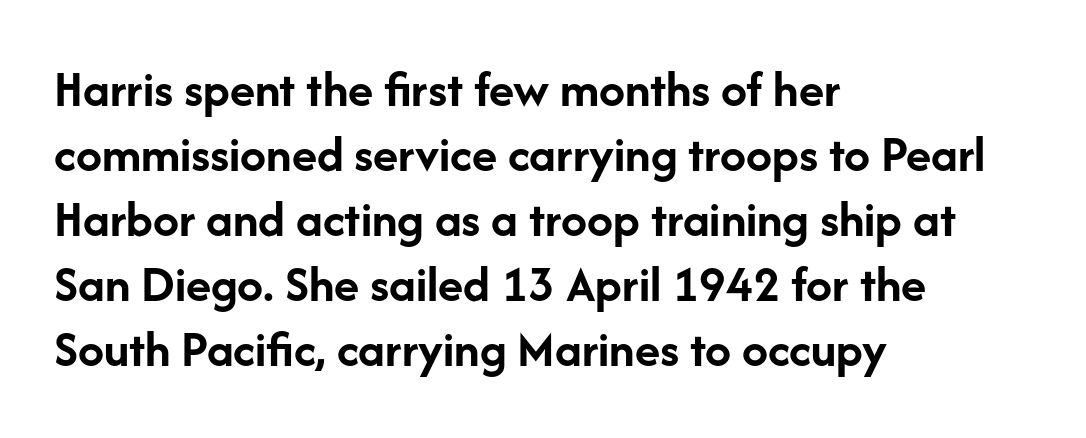
Q: Is the text bold? A: Yes.
Q: Is the text italic (slanted)? A: No, it is upright.
Q: Is the typeface a serif or a sans-serif typeface? A: Sans-serif.
Q: Is the text underlined? A: No.
Q: How is the paragraph aligned? A: Left-aligned.
Q: Is the spacing between letters normal or unusually wide? A: Normal.
Q: Is the spacing between lines tight, normal or loose? A: Normal.
Q: Width (condensed, normal, or wide)? A: Normal.
Q: Stroke contrast? A: Low.
Q: x-height? A: Medium.
Q: Monospaced? A: No.
